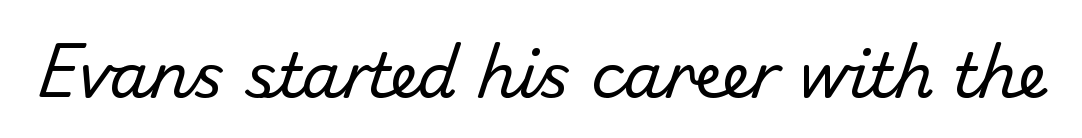
Q: Is the text bold? A: No.
Q: Is the typeface a serif or a sans-serif typeface? A: Sans-serif.
Q: Is the text underlined? A: No.
Q: Is the spacing between letters normal or unusually wide? A: Normal.
Q: Width (condensed, normal, or wide)? A: Normal.
Q: Stroke contrast? A: Low.
Q: x-height? A: Small.
Q: Monospaced? A: No.
